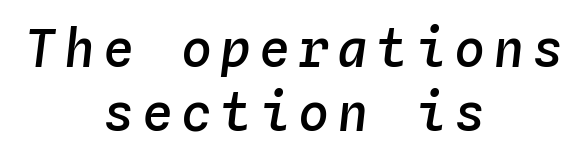
{"italic": "yes", "lean": "right", "slant_degrees": 4, "bold": "semi", "weight": "semibold", "width": "normal", "stroke_contrast": "low", "x_height": "medium", "monospaced": "yes", "underline": "no", "align": "center", "line_spacing_ratio": 1.24, "glyph_px": 52}
